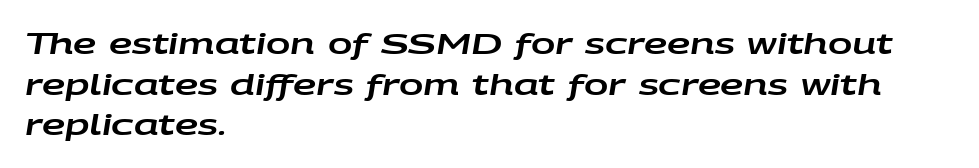
Q: Is the text italic (slanted)? A: Yes, it leans right by about 9 degrees.
Q: Is the text underlined? A: No.
Q: How is the paragraph aligned? A: Left-aligned.
Q: Is the spacing between letters normal or unusually wide? A: Normal.
Q: Is the spacing between lines tight, normal or loose? A: Normal.
Q: Width (condensed, normal, or wide)? A: Wide.
Q: Stroke contrast? A: Low.
Q: x-height? A: Large.
Q: Monospaced? A: No.
